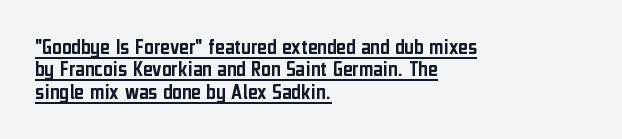
Q: Is the text italic (slanted)? A: No, it is upright.
Q: Is the text underlined? A: Yes.
Q: How is the paragraph aligned? A: Left-aligned.
Q: Is the spacing between letters normal or unusually wide? A: Normal.
Q: Is the spacing between lines tight, normal or loose? A: Tight.
